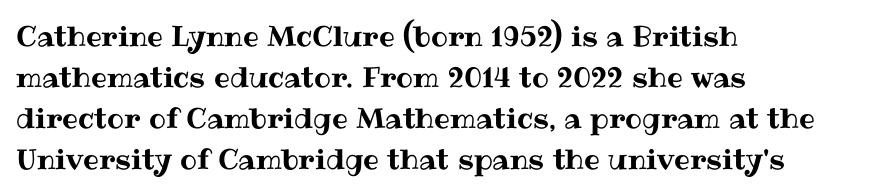
Q: Is the text italic (slanted)? A: No, it is upright.
Q: Is the text underlined? A: No.
Q: How is the paragraph aligned? A: Left-aligned.
Q: Is the spacing between letters normal or unusually wide? A: Normal.
Q: Is the spacing between lines tight, normal or loose? A: Normal.
Q: Width (condensed, normal, or wide)? A: Normal.
Q: Stroke contrast? A: Medium.
Q: x-height? A: Medium.
Q: Monospaced? A: No.
